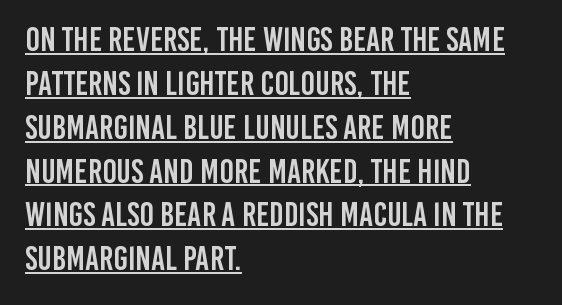
{"serif": "no", "italic": "no", "width": "condensed", "stroke_contrast": "low", "x_height": "large", "monospaced": "no", "underline": "yes", "align": "left", "line_spacing": "normal", "line_spacing_ratio": 1.29, "letter_spacing": "normal", "letter_spacing_em": 0.0, "glyph_px": 34}
